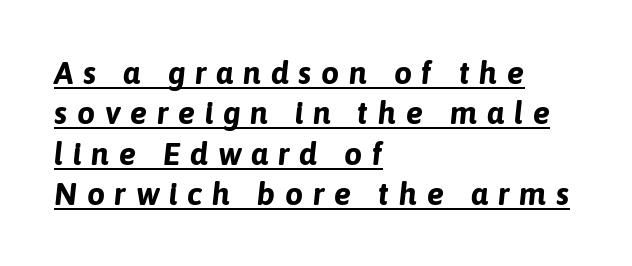
Q: Is the text bold? A: Yes.
Q: Is the text italic (slanted)? A: Yes, it leans right by about 6 degrees.
Q: Is the text underlined? A: Yes.
Q: How is the paragraph aligned? A: Left-aligned.
Q: Is the spacing between letters normal or unusually wide? A: Unusually wide.
Q: Is the spacing between lines tight, normal or loose? A: Normal.
Q: Width (condensed, normal, or wide)? A: Normal.
Q: Stroke contrast? A: Low.
Q: x-height? A: Medium.
Q: Monospaced? A: No.
